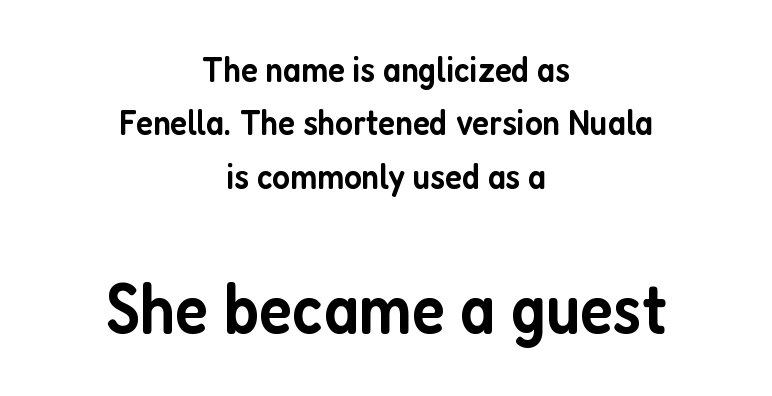
The image shows 71 px semibold, condensed sans-serif type, upright; set centered, normal line spacing (1.48x), normal letter spacing, not underlined; the second (bottom) block is 1.97x larger; low stroke contrast and a medium x-height.
